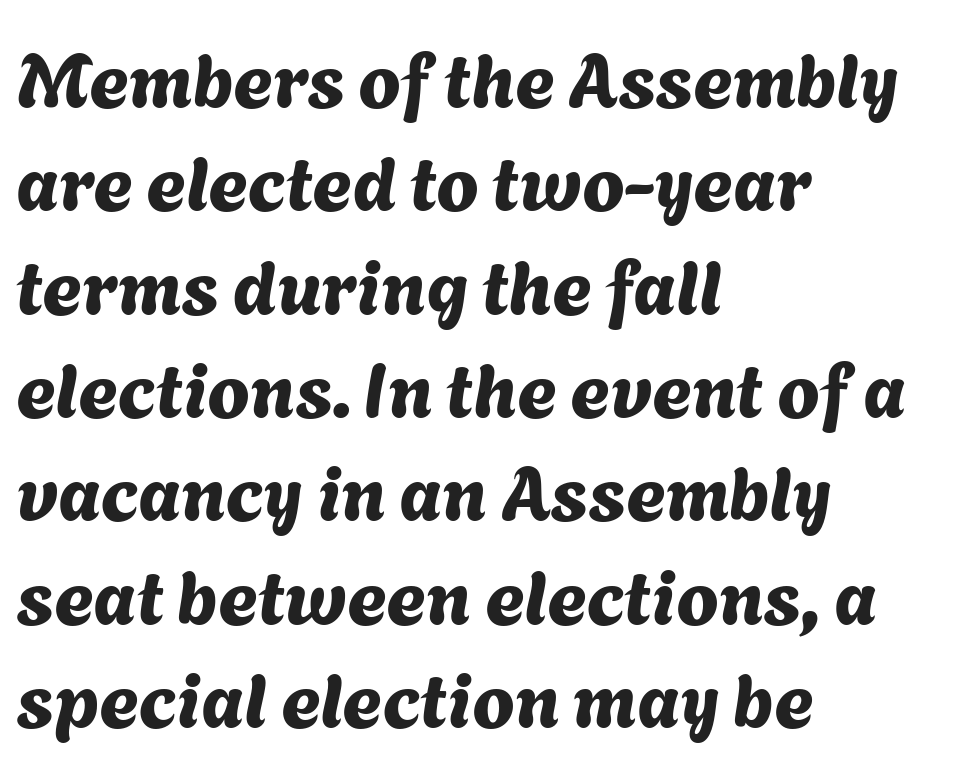
Q: Is the typeface a serif or a sans-serif typeface? A: Sans-serif.
Q: Is the text underlined? A: No.
Q: How is the paragraph aligned? A: Left-aligned.
Q: Is the spacing between letters normal or unusually wide? A: Normal.
Q: Is the spacing between lines tight, normal or loose? A: Normal.
Q: Width (condensed, normal, or wide)? A: Normal.
Q: Stroke contrast? A: Medium.
Q: x-height? A: Medium.
Q: Monospaced? A: No.
